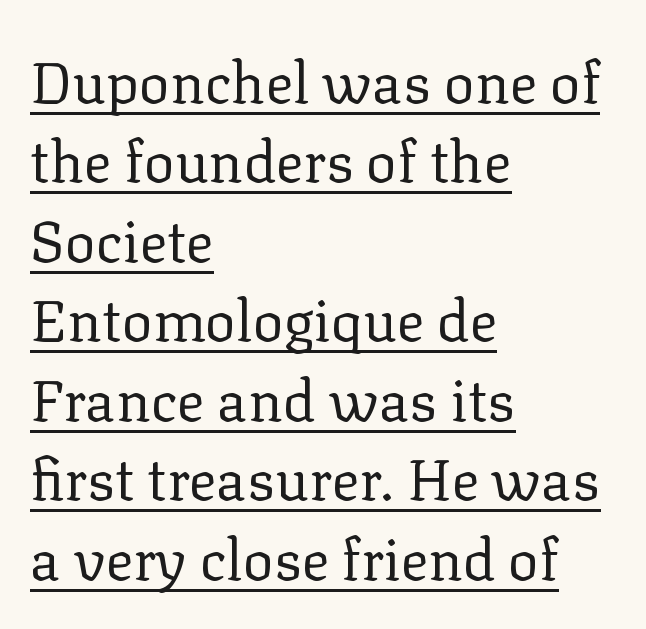
The image shows 58 px regular-weight serif type, upright; set left-aligned, normal line spacing (1.37x), normal letter spacing, underlined; low stroke contrast and a medium x-height.
